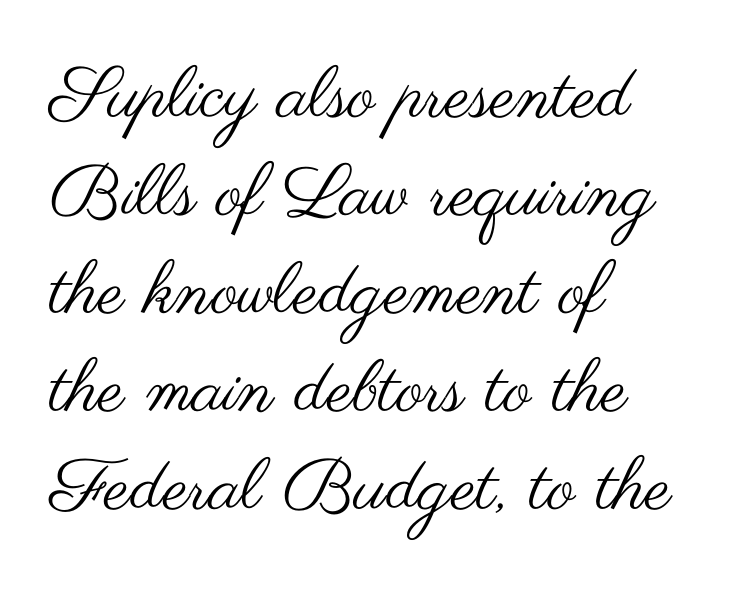
Left-aligned paragraph, ragged on the right. Looks like regular typesetting: each glyph gets only the width it needs. The passage shown has conventional tracking throughout. These lines sit exactly where default settings would place them.
